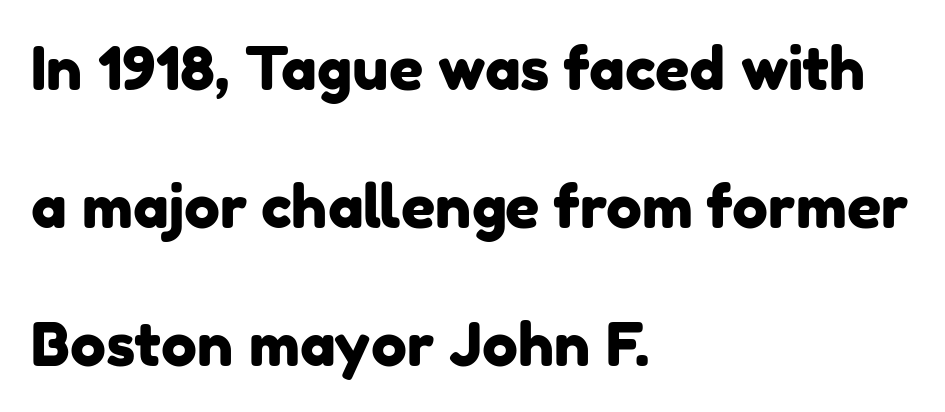
Visually the block forms a straight wall on the left and a jagged coastline on the right. If you measured baseline to baseline, you'd find a long distance. Each letter keeps its own natural width here, so spacing adapts to shape. Serifs: no, the terminals of the letterforms are clean. Check under the words: just untouched page.
